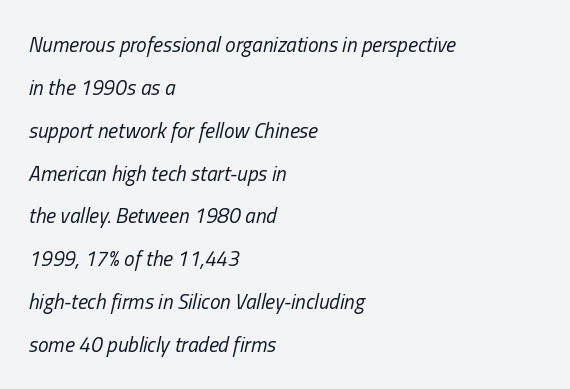
The image shows 21 px text type, italic (leaning right); set left-aligned, loose line spacing (2.04x), normal letter spacing, not underlined.
